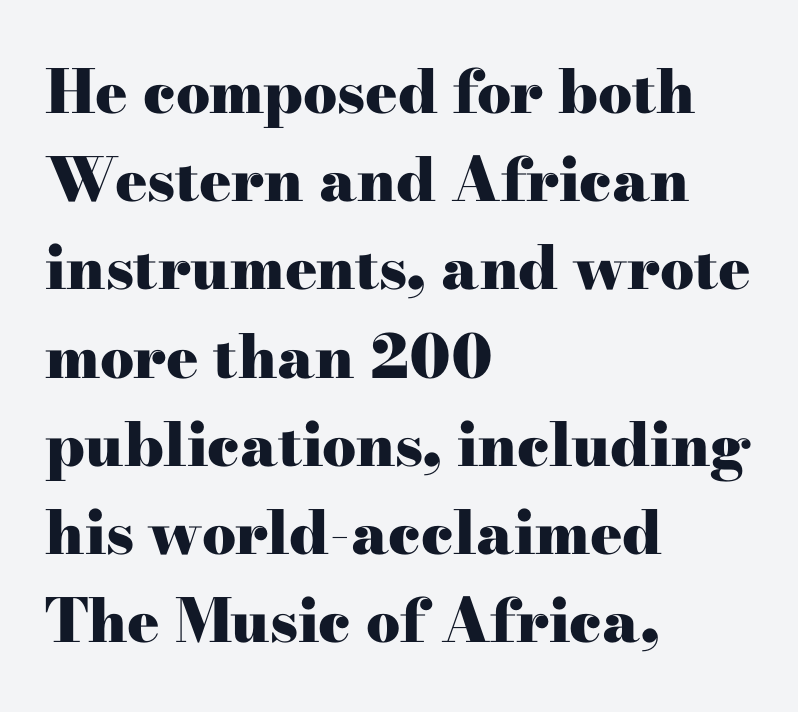
{"serif": "yes", "italic": "no", "bold": "yes", "weight": "heavy", "width": "wide", "stroke_contrast": "high", "x_height": "small", "monospaced": "no", "underline": "no", "align": "left", "line_spacing": "normal", "line_spacing_ratio": 1.47, "letter_spacing": "normal", "letter_spacing_em": 0.0, "glyph_px": 60}
